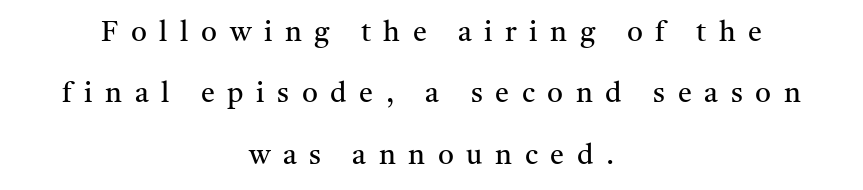
The image shows 28 px regular-weight serif type, upright; set centered, loose line spacing (2.19x), unusually wide letter spacing (+0.45 em), not underlined; medium stroke contrast and a medium x-height.
